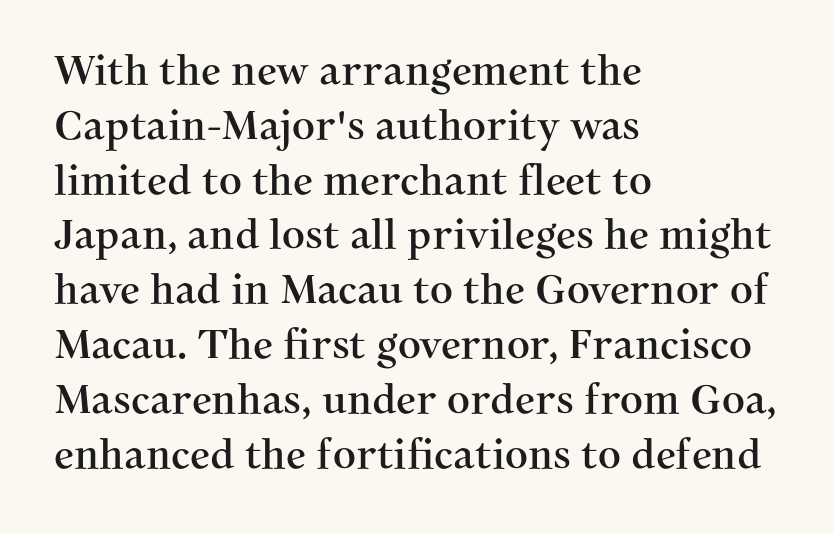
Q: Is the text italic (slanted)? A: No, it is upright.
Q: Is the typeface a serif or a sans-serif typeface? A: Serif.
Q: Is the text underlined? A: No.
Q: How is the paragraph aligned? A: Left-aligned.
Q: Is the spacing between letters normal or unusually wide? A: Normal.
Q: Is the spacing between lines tight, normal or loose? A: Normal.
Q: Width (condensed, normal, or wide)? A: Normal.
Q: Stroke contrast? A: Medium.
Q: x-height? A: Medium.
Q: Monospaced? A: No.
